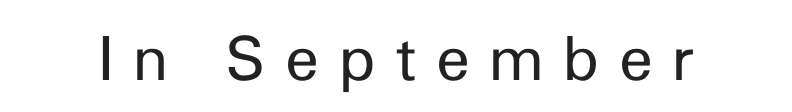
{"serif": "no", "italic": "no", "bold": "no", "weight": "regular", "width": "normal", "stroke_contrast": "low", "x_height": "medium", "monospaced": "no", "underline": "no", "letter_spacing": "wide", "letter_spacing_em": 0.32, "glyph_px": 61}
